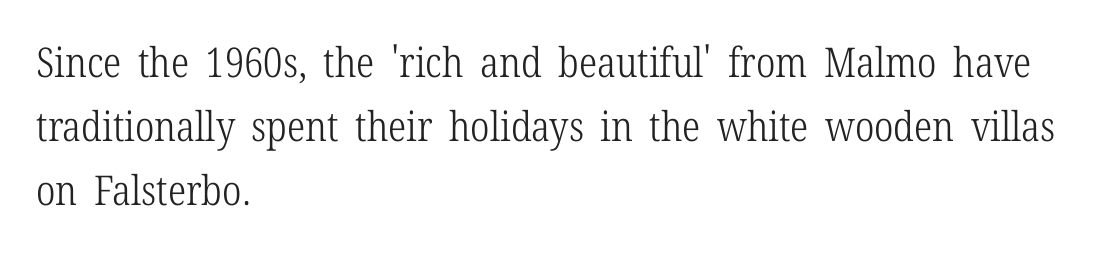
{"serif": "yes", "italic": "no", "bold": "no", "weight": "light", "width": "condensed", "stroke_contrast": "low", "x_height": "medium", "monospaced": "no", "underline": "no", "align": "left", "line_spacing": "normal", "line_spacing_ratio": 1.56, "letter_spacing": "normal", "letter_spacing_em": 0.0, "glyph_px": 41}
